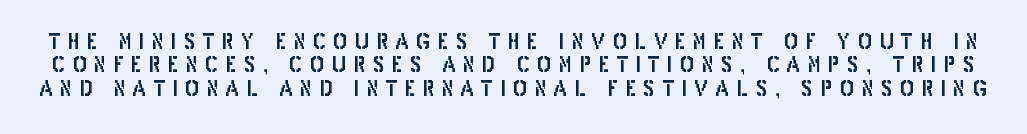
Only glyphs here, with clear space below each row. Words appear elongated and porous because spacing is wide. If you drew a line through each stem, it would be perfectly vertical. Vertical spacing — tight.
